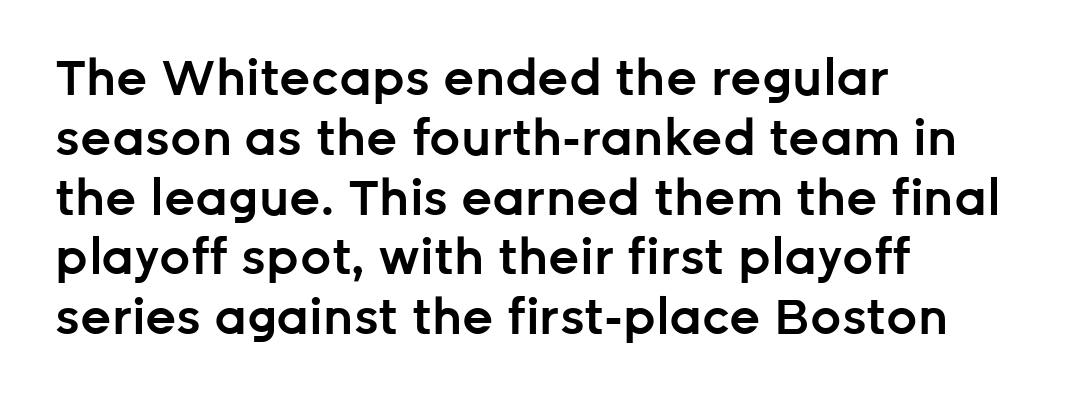
{"serif": "no", "italic": "no", "bold": "semi", "weight": "semibold", "width": "normal", "stroke_contrast": "low", "x_height": "medium", "monospaced": "no", "underline": "no", "align": "left", "line_spacing_ratio": 1.22, "letter_spacing": "normal", "letter_spacing_em": 0.0, "glyph_px": 49}
